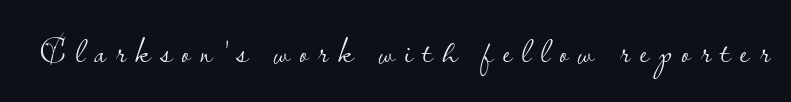
Q: Is the text bold? A: No.
Q: Is the text italic (slanted)? A: Yes.
Q: Is the typeface a serif or a sans-serif typeface? A: Sans-serif.
Q: Is the text underlined? A: No.
Q: Is the spacing between letters normal or unusually wide? A: Unusually wide.
Q: Width (condensed, normal, or wide)? A: Normal.
Q: Stroke contrast? A: Low.
Q: x-height? A: Small.
Q: Monospaced? A: No.
